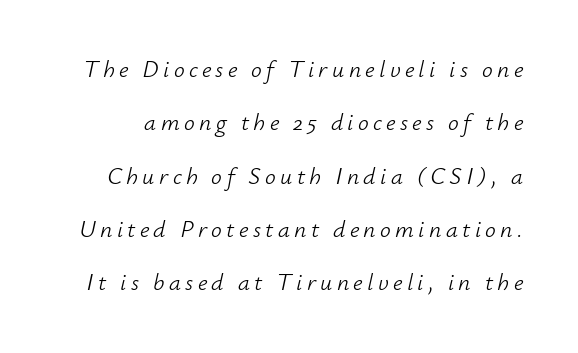
{"italic": "yes", "lean": "right", "slant_degrees": 12, "bold": "no", "underline": "no", "line_spacing": "loose", "line_spacing_ratio": 2.22, "glyph_px": 24}
